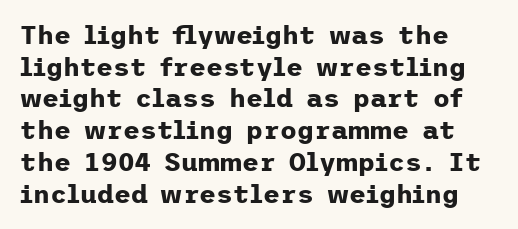
Q: Is the text bold? A: Yes.
Q: Is the text italic (slanted)? A: No, it is upright.
Q: Is the text underlined? A: No.
Q: How is the paragraph aligned? A: Left-aligned.
Q: Is the spacing between letters normal or unusually wide? A: Normal.
